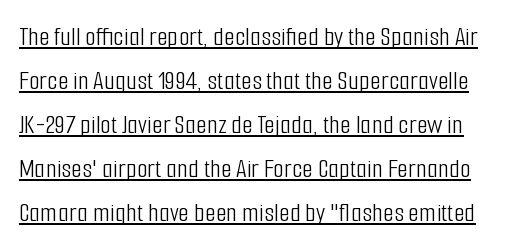
Q: Is the text bold? A: No.
Q: Is the text italic (slanted)? A: No, it is upright.
Q: Is the typeface a serif or a sans-serif typeface? A: Sans-serif.
Q: Is the text underlined? A: Yes.
Q: Is the spacing between letters normal or unusually wide? A: Normal.
Q: Is the spacing between lines tight, normal or loose? A: Normal.
Q: Width (condensed, normal, or wide)? A: Condensed.
Q: Stroke contrast? A: Low.
Q: x-height? A: Medium.
Q: Monospaced? A: No.
